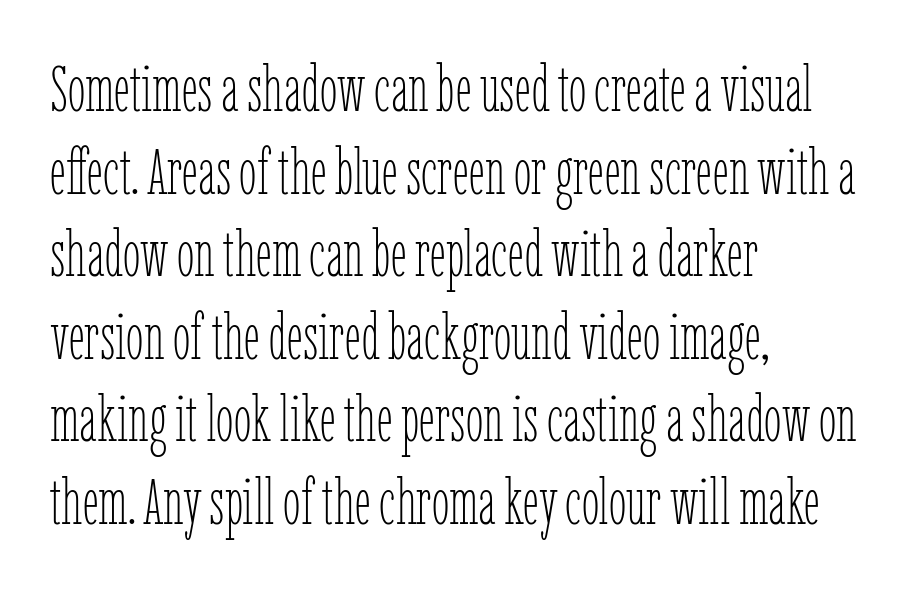
The image shows 64 px thin, condensed type, upright; set left-aligned, normal line spacing (1.29x), normal letter spacing, not underlined; low stroke contrast and a medium x-height.
